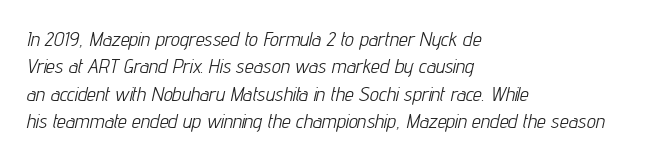
{"italic": "yes", "lean": "right", "slant_degrees": 12, "bold": "no", "underline": "no", "align": "left", "line_spacing": "normal", "line_spacing_ratio": 1.37, "letter_spacing": "normal", "letter_spacing_em": 0.0, "glyph_px": 20}
